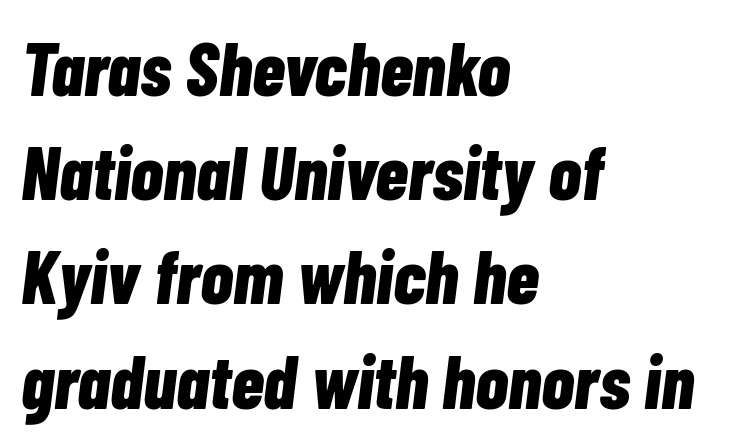
The font's italic variant was chosen for this text. Nobody drew a line under any word here. How are the letters spaced? Ordinarily, with no added tracking. Is this a fixed-width face? No — the glyphs have proportional, varying widths.
